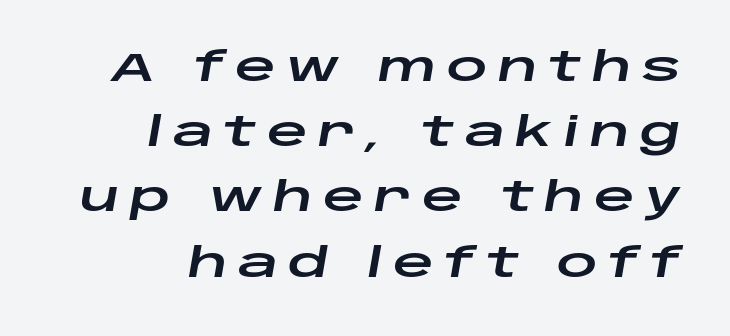
The image shows 40 px wide type, italic (leaning right); set right-aligned, normal line spacing (1.63x), unusually wide letter spacing (+0.26 em), not underlined; low stroke contrast and a large x-height.
